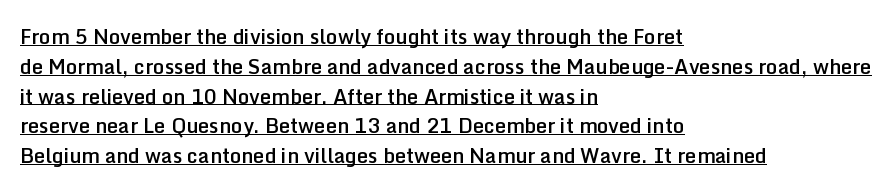
Q: Is the text bold? A: Semi-bold.
Q: Is the text italic (slanted)? A: No, it is upright.
Q: Is the text underlined? A: Yes.
Q: How is the paragraph aligned? A: Left-aligned.
Q: Is the spacing between letters normal or unusually wide? A: Normal.
Q: Is the spacing between lines tight, normal or loose? A: Normal.
